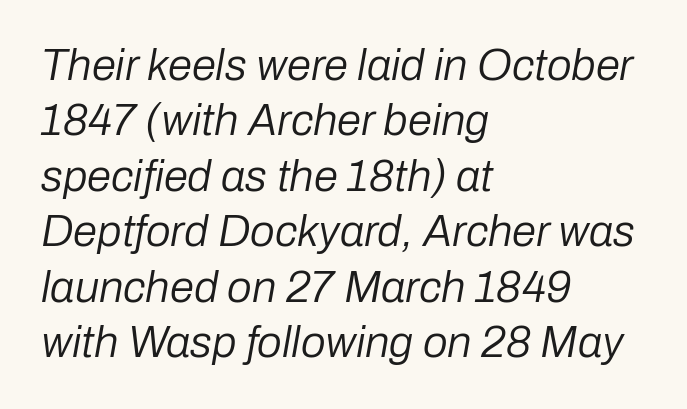
The paragraph has a hard left edge and a soft right edge. On a weight scale, this lands at 450 or below. Does extra space separate the letters? No, they use regular spacing. Just letters on the line, the space beneath them empty. An italicized treatment has been applied to the whole sample.
